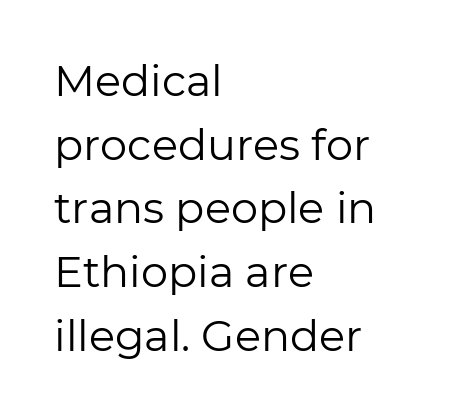
Q: Is the text bold? A: No.
Q: Is the text italic (slanted)? A: No, it is upright.
Q: Is the typeface a serif or a sans-serif typeface? A: Sans-serif.
Q: Is the text underlined? A: No.
Q: How is the paragraph aligned? A: Left-aligned.
Q: Is the spacing between letters normal or unusually wide? A: Normal.
Q: Is the spacing between lines tight, normal or loose? A: Normal.
Q: Width (condensed, normal, or wide)? A: Normal.
Q: Stroke contrast? A: Low.
Q: x-height? A: Medium.
Q: Monospaced? A: No.
